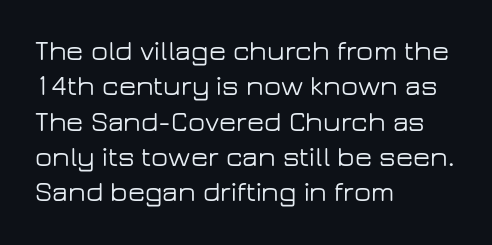
The gaps between neighbouring characters are ordinary and unremarkable. Line beginnings align vertically; line endings do not. In terms of leading, this rendering sits right in the middle. You could not count columns in this text — the font is proportionally spaced.
